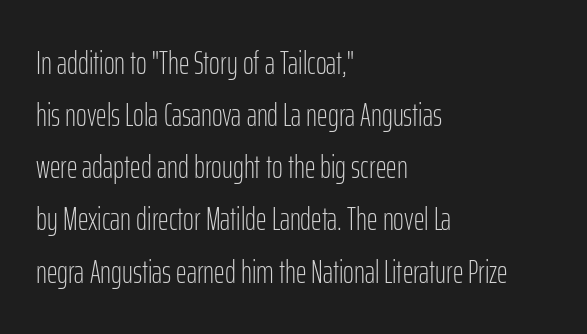
The image shows 33 px light, condensed sans-serif type, upright; set left-aligned, normal line spacing (1.58x), normal letter spacing, not underlined; low stroke contrast and a medium x-height.
